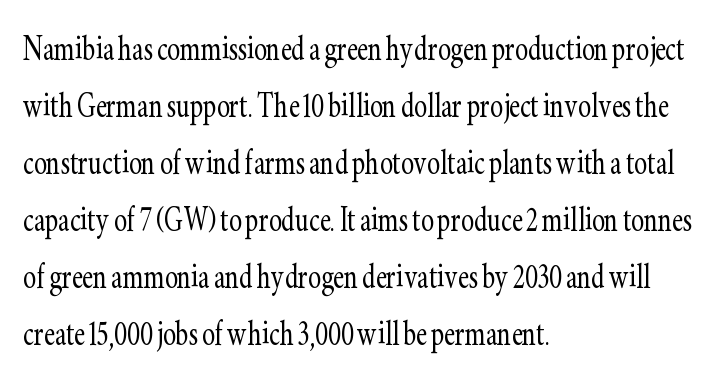
Q: Is the text bold? A: No.
Q: Is the text italic (slanted)? A: No, it is upright.
Q: Is the typeface a serif or a sans-serif typeface? A: Serif.
Q: Is the text underlined? A: No.
Q: How is the paragraph aligned? A: Left-aligned.
Q: Is the spacing between letters normal or unusually wide? A: Normal.
Q: Is the spacing between lines tight, normal or loose? A: Normal.
Q: Width (condensed, normal, or wide)? A: Condensed.
Q: Stroke contrast? A: Low.
Q: x-height? A: Small.
Q: Monospaced? A: No.
